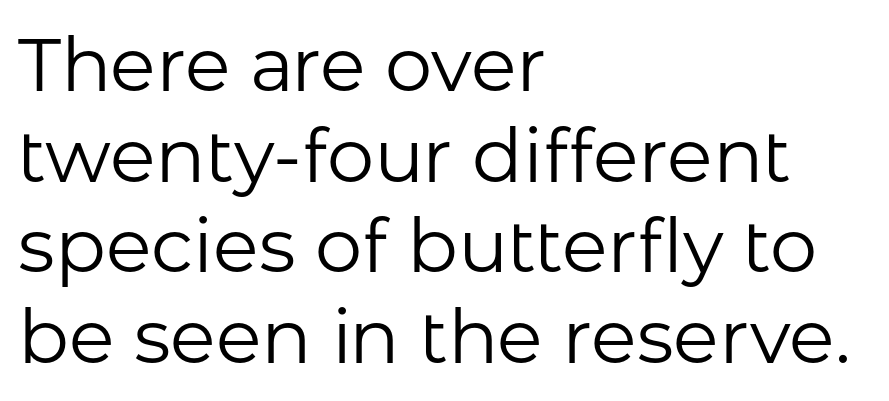
{"serif": "no", "italic": "no", "bold": "no", "weight": "regular", "width": "normal", "stroke_contrast": "low", "x_height": "medium", "monospaced": "no", "underline": "no", "align": "left", "line_spacing_ratio": 1.21, "letter_spacing": "normal", "letter_spacing_em": 0.0, "glyph_px": 75}
